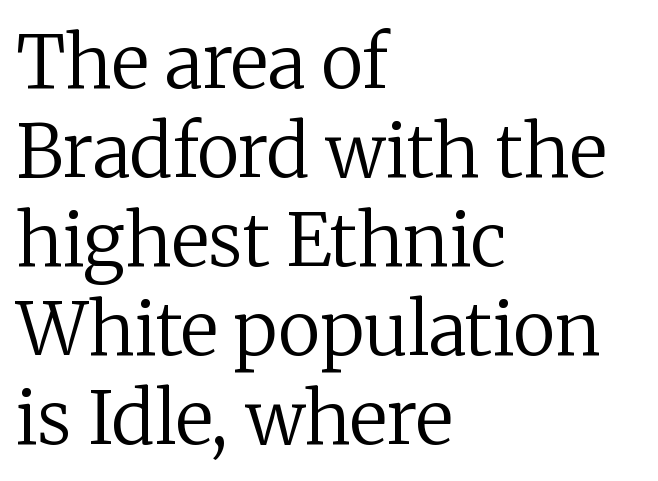
Q: Is the text bold? A: No.
Q: Is the text italic (slanted)? A: No, it is upright.
Q: Is the typeface a serif or a sans-serif typeface? A: Serif.
Q: Is the text underlined? A: No.
Q: How is the paragraph aligned? A: Left-aligned.
Q: Is the spacing between letters normal or unusually wide? A: Normal.
Q: Width (condensed, normal, or wide)? A: Normal.
Q: Stroke contrast? A: Low.
Q: x-height? A: Medium.
Q: Monospaced? A: No.
